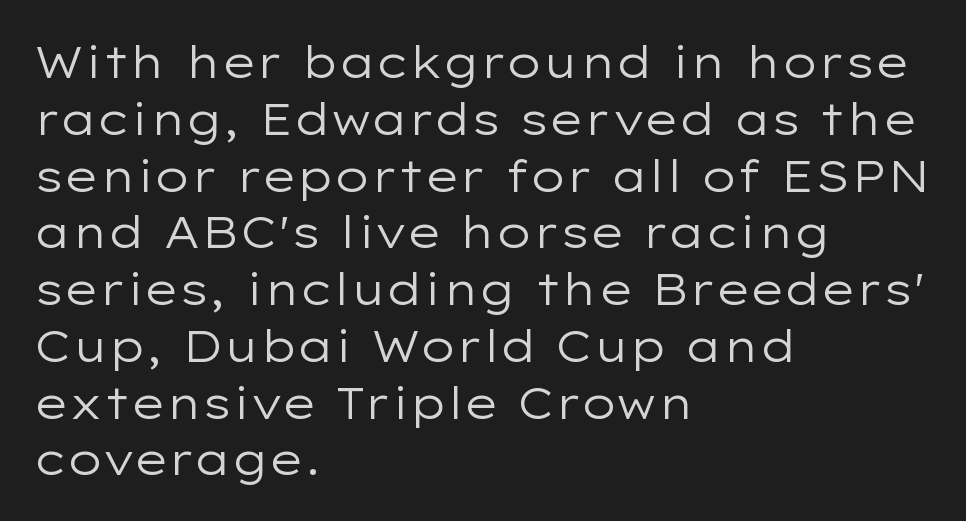
Q: Is the text bold? A: No.
Q: Is the text italic (slanted)? A: No, it is upright.
Q: Is the typeface a serif or a sans-serif typeface? A: Sans-serif.
Q: Is the text underlined? A: No.
Q: How is the paragraph aligned? A: Left-aligned.
Q: Is the spacing between letters normal or unusually wide? A: Normal.
Q: Is the spacing between lines tight, normal or loose? A: Normal.
Q: Width (condensed, normal, or wide)? A: Wide.
Q: Stroke contrast? A: Low.
Q: x-height? A: Medium.
Q: Monospaced? A: No.
